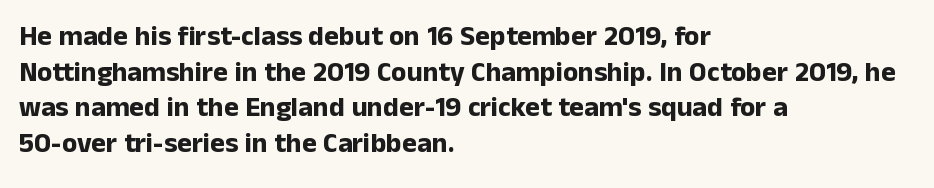
The image shows 28 px bold sans-serif type, upright; set left-aligned, normal line spacing (1.27x), normal letter spacing, not underlined; low stroke contrast and a medium x-height.
